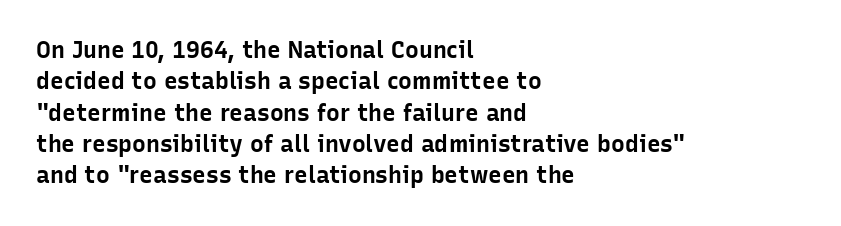
The image shows 23 px bold type, upright; set left-aligned, normal line spacing (1.36x), normal letter spacing, not underlined.
